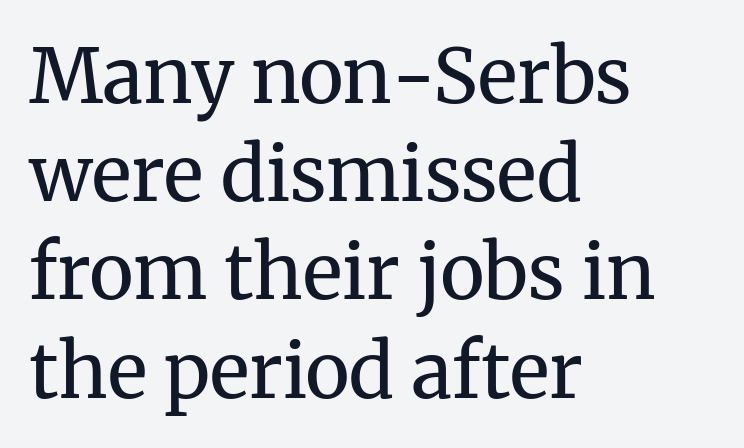
Q: Is the text bold? A: No.
Q: Is the text italic (slanted)? A: No, it is upright.
Q: Is the typeface a serif or a sans-serif typeface? A: Serif.
Q: Is the text underlined? A: No.
Q: How is the paragraph aligned? A: Left-aligned.
Q: Is the spacing between letters normal or unusually wide? A: Normal.
Q: Is the spacing between lines tight, normal or loose? A: Normal.
Q: Width (condensed, normal, or wide)? A: Normal.
Q: Stroke contrast? A: Medium.
Q: x-height? A: Medium.
Q: Monospaced? A: No.
